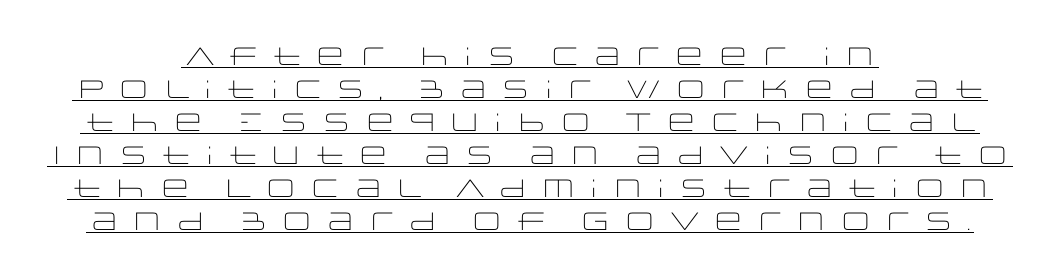
Underline: present. The type sits square on the baseline with zero lean. The line-height multiplier appears to be the usual default. Spacing between characters has been opened up far beyond the box default. Compared with a flush-left layout, this one balances lines on the center instead.
